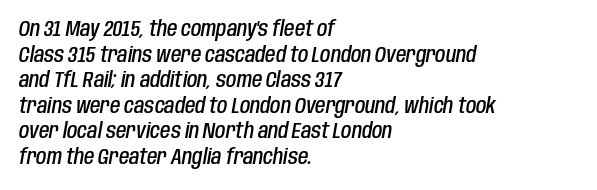
{"italic": "yes", "lean": "right", "slant_degrees": 10, "bold": "semi", "underline": "no", "align": "left", "line_spacing_ratio": 1.22, "letter_spacing": "normal", "letter_spacing_em": 0.0, "glyph_px": 21}
